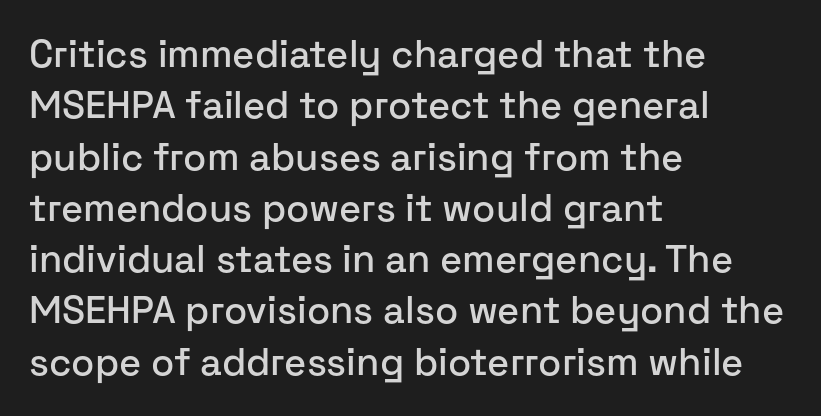
{"serif": "no", "italic": "no", "width": "normal", "stroke_contrast": "low", "x_height": "medium", "monospaced": "no", "underline": "no", "align": "left", "line_spacing": "normal", "line_spacing_ratio": 1.35, "letter_spacing": "normal", "letter_spacing_em": 0.0, "glyph_px": 38}
